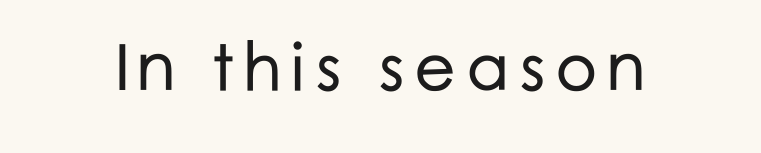
The image shows 66 px sans-serif type, upright; set centered, not underlined; low stroke contrast and a medium x-height.
